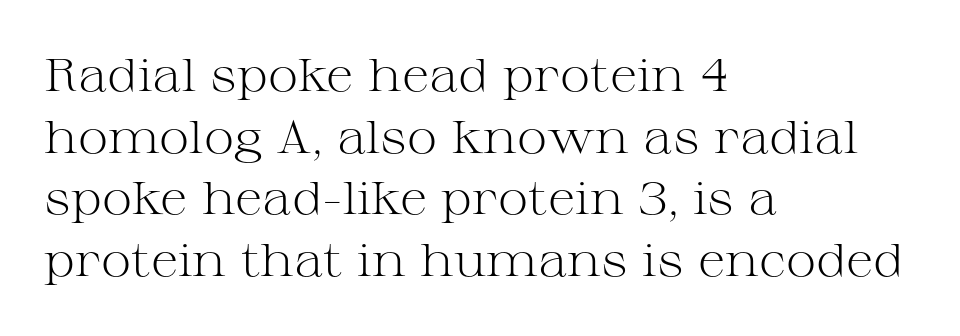
Q: Is the text bold? A: No.
Q: Is the text italic (slanted)? A: No, it is upright.
Q: Is the typeface a serif or a sans-serif typeface? A: Serif.
Q: Is the text underlined? A: No.
Q: How is the paragraph aligned? A: Left-aligned.
Q: Is the spacing between letters normal or unusually wide? A: Normal.
Q: Is the spacing between lines tight, normal or loose? A: Normal.
Q: Width (condensed, normal, or wide)? A: Wide.
Q: Stroke contrast? A: Medium.
Q: x-height? A: Medium.
Q: Monospaced? A: No.
